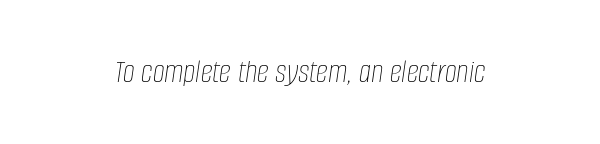
The image shows 34 px thin, condensed type, italic (leaning right); set centered, normal letter spacing, not underlined; low stroke contrast and a large x-height.
